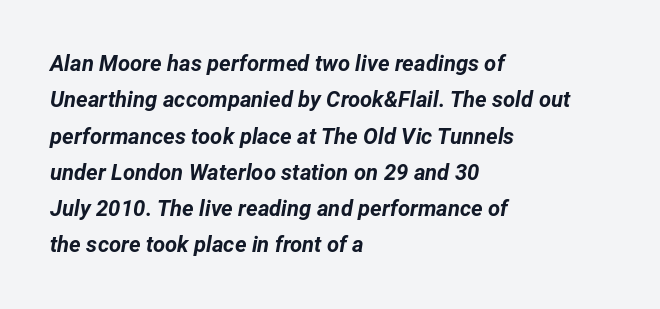
{"italic": "yes", "lean": "right", "slant_degrees": 12, "bold": "yes", "underline": "no", "align": "left", "line_spacing": "normal", "line_spacing_ratio": 1.65, "letter_spacing": "normal", "letter_spacing_em": 0.0, "glyph_px": 22}
